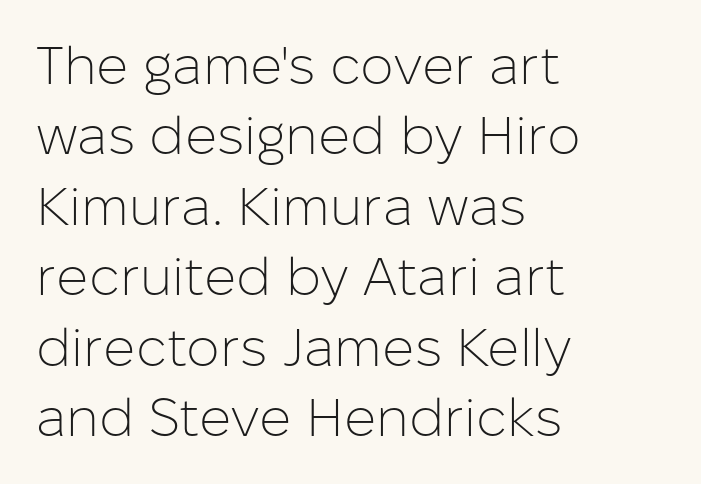
The passage shown has conventional tracking throughout. Line beginnings align vertically; line endings do not. Underlining? Definitely not there. Is the stroke heavy? The answer is a plain regular-or-lighter. Is there much room between lines? A standard amount, neither cramped nor airy.
